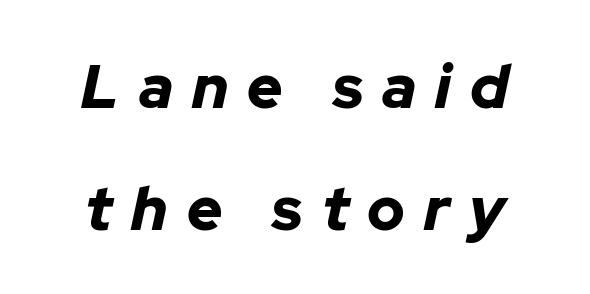
The image shows 61 px bold type, italic (leaning right); set loose line spacing (2.0x), unusually wide letter spacing (+0.31 em), not underlined; low stroke contrast and a medium x-height.
